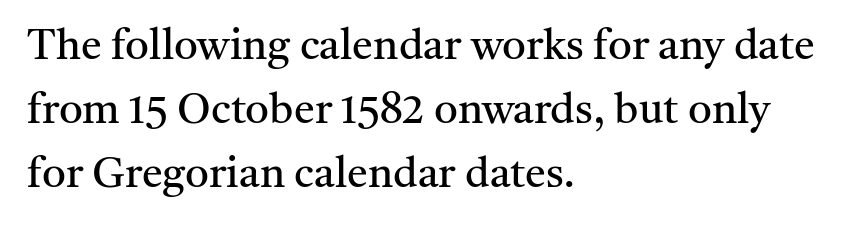
Weight: regular or lighter. The space directly below the letters is spotless. The font's upright variant was chosen for this text. Honestly, the row spacing looks completely unremarkable.
